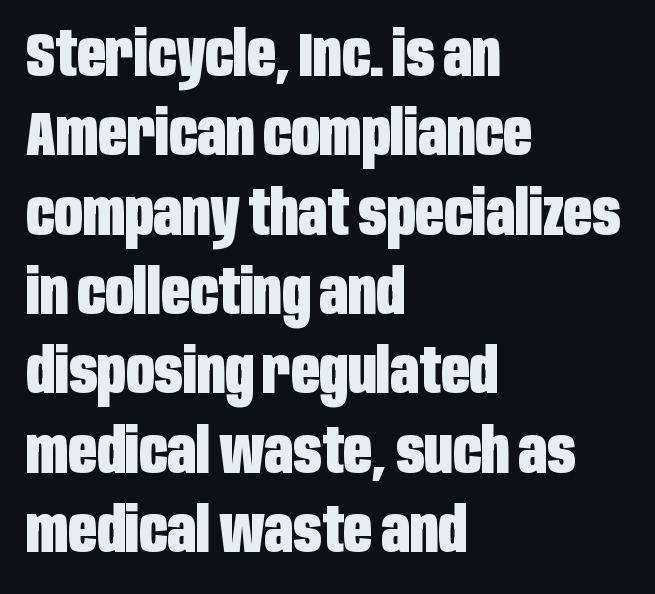
Q: Is the text bold? A: Yes.
Q: Is the text italic (slanted)? A: No, it is upright.
Q: Is the typeface a serif or a sans-serif typeface? A: Sans-serif.
Q: Is the text underlined? A: No.
Q: How is the paragraph aligned? A: Left-aligned.
Q: Is the spacing between letters normal or unusually wide? A: Normal.
Q: Is the spacing between lines tight, normal or loose? A: Normal.
Q: Width (condensed, normal, or wide)? A: Condensed.
Q: Stroke contrast? A: Low.
Q: x-height? A: Large.
Q: Monospaced? A: No.
